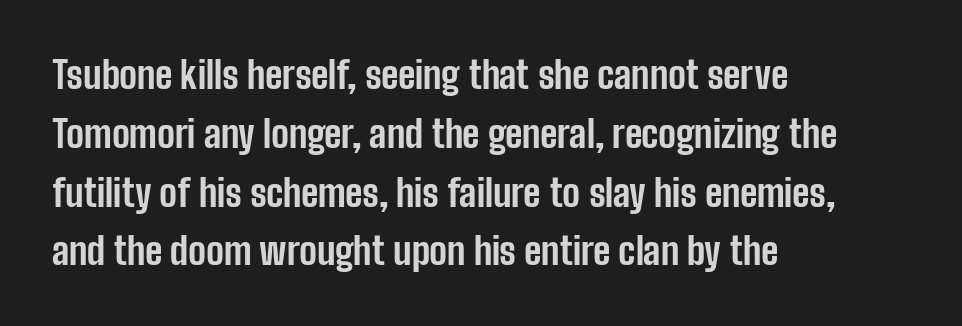
Q: Is the text bold? A: Yes.
Q: Is the text italic (slanted)? A: No, it is upright.
Q: Is the typeface a serif or a sans-serif typeface? A: Sans-serif.
Q: Is the text underlined? A: No.
Q: How is the paragraph aligned? A: Left-aligned.
Q: Is the spacing between letters normal or unusually wide? A: Normal.
Q: Is the spacing between lines tight, normal or loose? A: Normal.
Q: Width (condensed, normal, or wide)? A: Condensed.
Q: Stroke contrast? A: Low.
Q: x-height? A: Medium.
Q: Monospaced? A: No.
